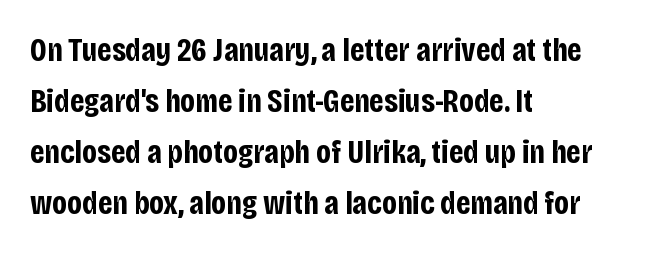
It's the straight-up-and-down kind of type. The type is set solid horizontally, with unmodified tracking. The face used here is a sans, in the tradition of grotesques and geometrics. The passage shown is typed in a proportional face where columns would drift.
